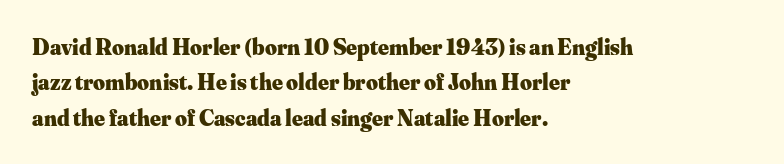
The image shows 23 px bold type, upright; set left-aligned, normal line spacing (1.54x), normal letter spacing, not underlined.
